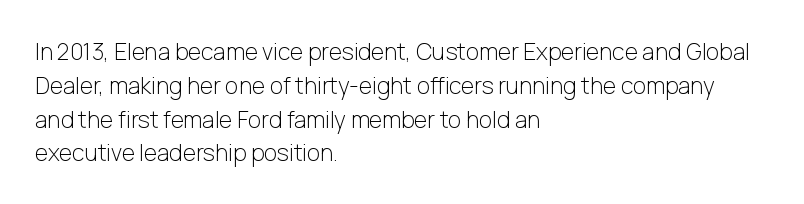
The image shows 23 px text type, upright; set left-aligned, normal line spacing (1.47x), normal letter spacing, not underlined.
